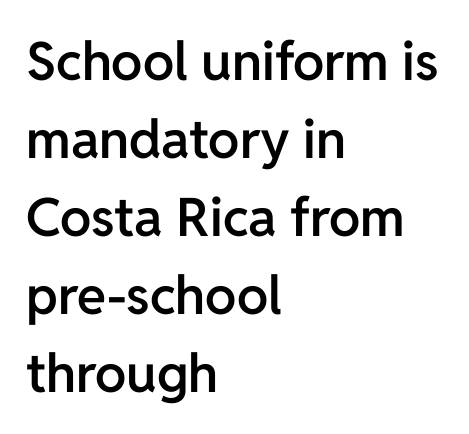
Q: Is the text bold? A: Semi-bold.
Q: Is the text italic (slanted)? A: No, it is upright.
Q: Is the typeface a serif or a sans-serif typeface? A: Sans-serif.
Q: Is the text underlined? A: No.
Q: How is the paragraph aligned? A: Left-aligned.
Q: Is the spacing between letters normal or unusually wide? A: Normal.
Q: Is the spacing between lines tight, normal or loose? A: Normal.
Q: Width (condensed, normal, or wide)? A: Normal.
Q: Stroke contrast? A: Low.
Q: x-height? A: Medium.
Q: Monospaced? A: No.
